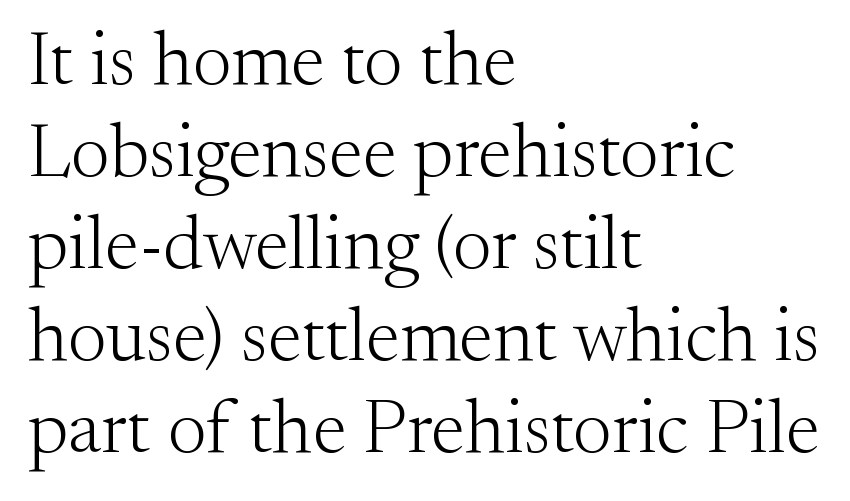
Every row of glyphs begins at an identical x-position on the left. The area under the type is left untouched. Type style note: has serifs. The horizontal fit of the characters is conventional and even. This sample uses an upright cut, with every glyph sitting square on the baseline. Weight: not bold — regular or lighter.
